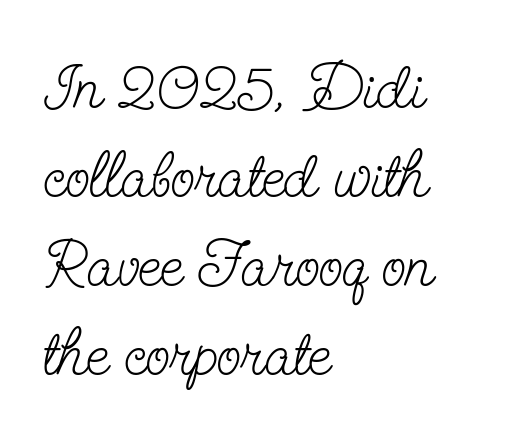
{"serif": "yes", "bold": "no", "weight": "light", "width": "condensed", "stroke_contrast": "low", "x_height": "small", "monospaced": "no", "underline": "no", "align": "left", "line_spacing": "normal", "line_spacing_ratio": 1.39, "letter_spacing": "normal", "letter_spacing_em": 0.0, "glyph_px": 64}
